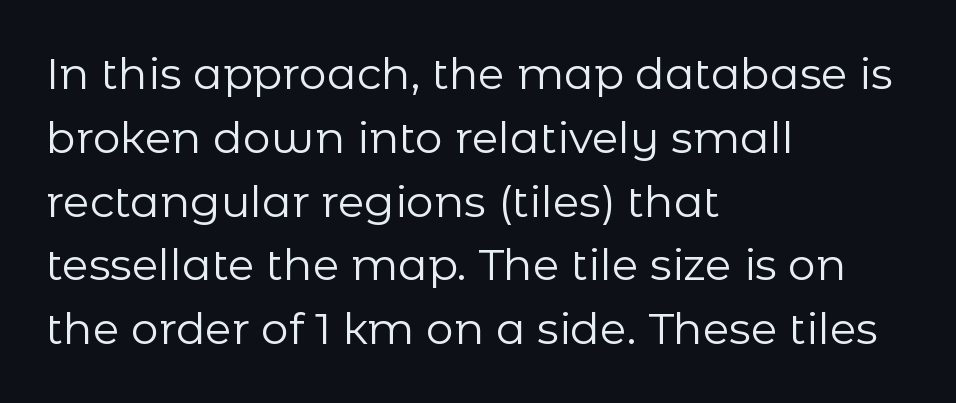
Q: Is the text bold? A: No.
Q: Is the text italic (slanted)? A: No, it is upright.
Q: Is the typeface a serif or a sans-serif typeface? A: Sans-serif.
Q: Is the text underlined? A: No.
Q: How is the paragraph aligned? A: Left-aligned.
Q: Is the spacing between letters normal or unusually wide? A: Normal.
Q: Is the spacing between lines tight, normal or loose? A: Normal.
Q: Width (condensed, normal, or wide)? A: Normal.
Q: Stroke contrast? A: Low.
Q: x-height? A: Medium.
Q: Monospaced? A: No.
